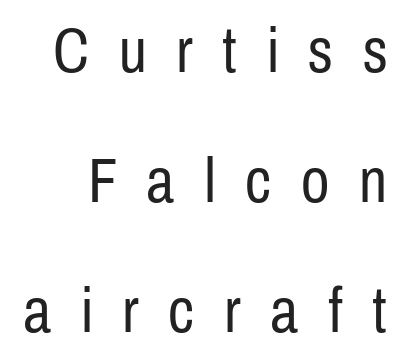
Q: Is the text bold? A: No.
Q: Is the text italic (slanted)? A: No, it is upright.
Q: Is the typeface a serif or a sans-serif typeface? A: Sans-serif.
Q: Is the text underlined? A: No.
Q: Is the spacing between letters normal or unusually wide? A: Unusually wide.
Q: Is the spacing between lines tight, normal or loose? A: Loose.
Q: Width (condensed, normal, or wide)? A: Condensed.
Q: Stroke contrast? A: Low.
Q: x-height? A: Medium.
Q: Monospaced? A: No.
